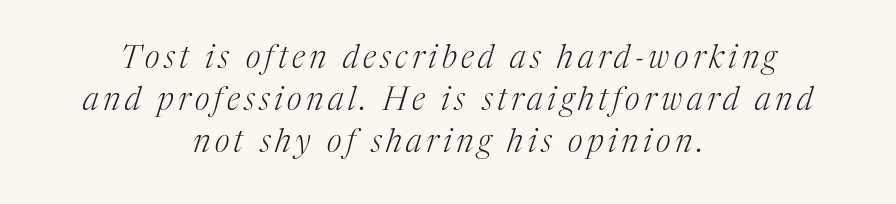
{"serif": "yes", "italic": "yes", "lean": "right", "slant_degrees": 17, "bold": "no", "weight": "light", "width": "normal", "stroke_contrast": "medium", "x_height": "medium", "monospaced": "no", "underline": "no", "align": "center", "line_spacing": "normal", "line_spacing_ratio": 1.32, "glyph_px": 32}
